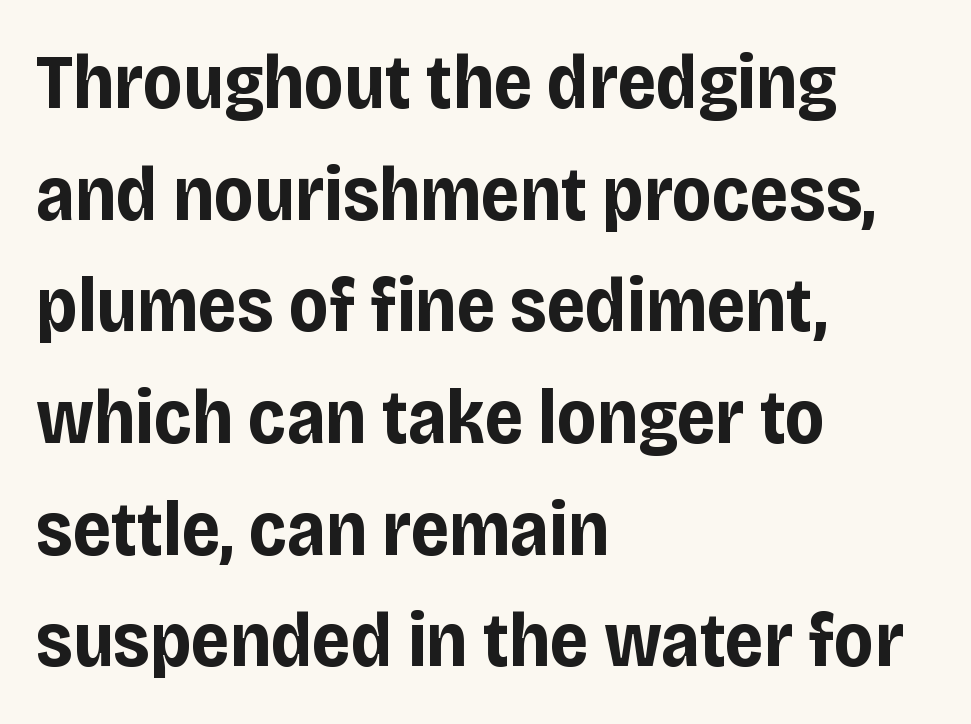
{"serif": "no", "italic": "no", "bold": "yes", "weight": "bold", "width": "condensed", "stroke_contrast": "low", "x_height": "large", "monospaced": "no", "underline": "no", "align": "left", "line_spacing": "normal", "line_spacing_ratio": 1.45, "letter_spacing": "normal", "letter_spacing_em": 0.0, "glyph_px": 77}
